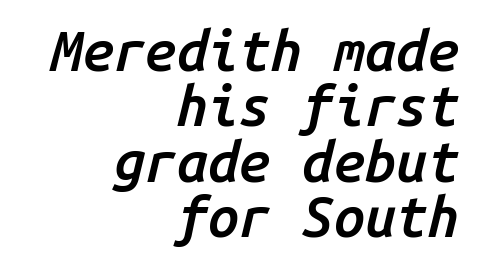
{"italic": "yes", "lean": "right", "slant_degrees": 14, "bold": "semi", "weight": "semibold", "width": "normal", "stroke_contrast": "low", "x_height": "medium", "monospaced": "yes", "underline": "no", "align": "right", "line_spacing": "tight", "line_spacing_ratio": 0.99, "letter_spacing": "normal", "letter_spacing_em": 0.0, "glyph_px": 56}
